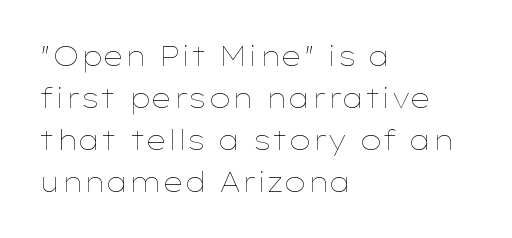
Anything drawn beneath the words? Only blank space. Each word holds together tightly as a unit, with standard inter-letter gaps. Each stroke keeps to a modest, everyday thickness or less. Normally led — the rows are evenly, conventionally spaced. In CSS terms this would be text-align: left. Does the lettering tilt? It doesn't — this is upright.
